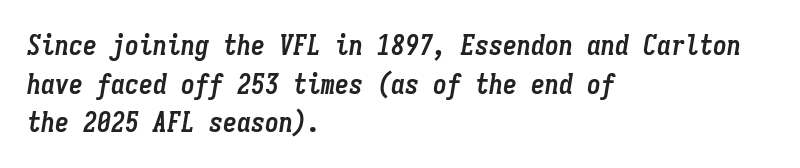
{"italic": "yes", "lean": "right", "slant_degrees": 9, "bold": "yes", "weight": "semibold", "width": "condensed", "stroke_contrast": "low", "x_height": "medium", "monospaced": "yes", "underline": "no", "align": "left", "line_spacing": "normal", "line_spacing_ratio": 1.38, "letter_spacing": "normal", "letter_spacing_em": 0.0, "glyph_px": 28}
